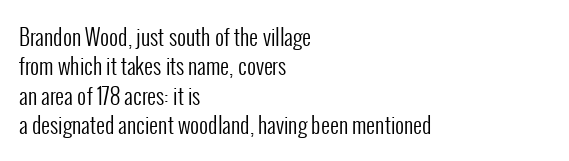
The image shows 22 px text type, upright; set left-aligned, normal line spacing (1.34x), normal letter spacing, not underlined.
